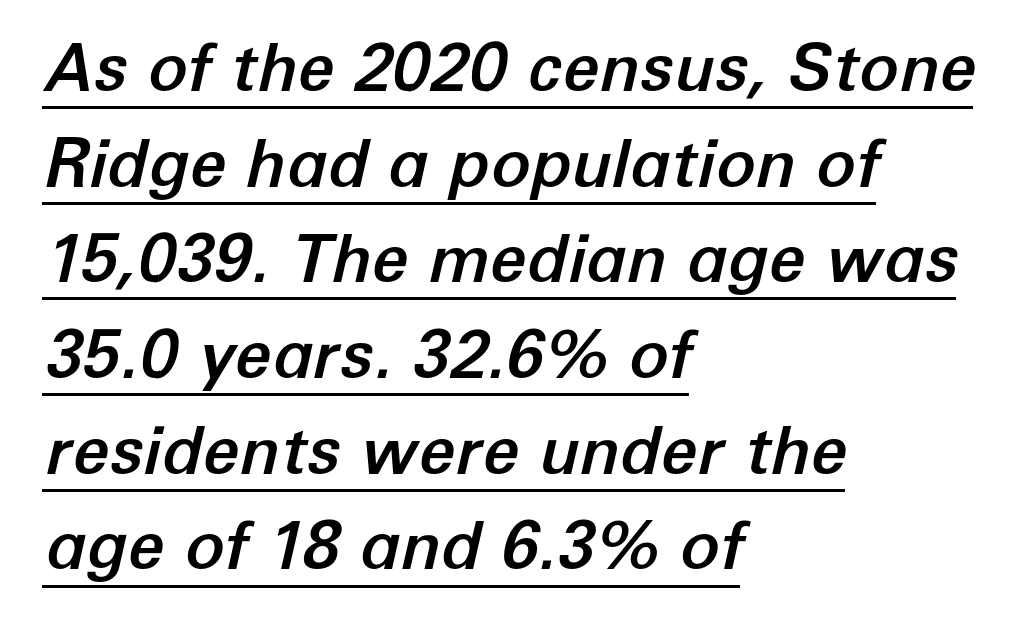
Q: Is the text italic (slanted)? A: Yes, it leans right by about 12 degrees.
Q: Is the text underlined? A: Yes.
Q: How is the paragraph aligned? A: Left-aligned.
Q: Is the spacing between letters normal or unusually wide? A: Normal.
Q: Is the spacing between lines tight, normal or loose? A: Normal.
Q: Width (condensed, normal, or wide)? A: Normal.
Q: Stroke contrast? A: Low.
Q: x-height? A: Medium.
Q: Monospaced? A: No.
